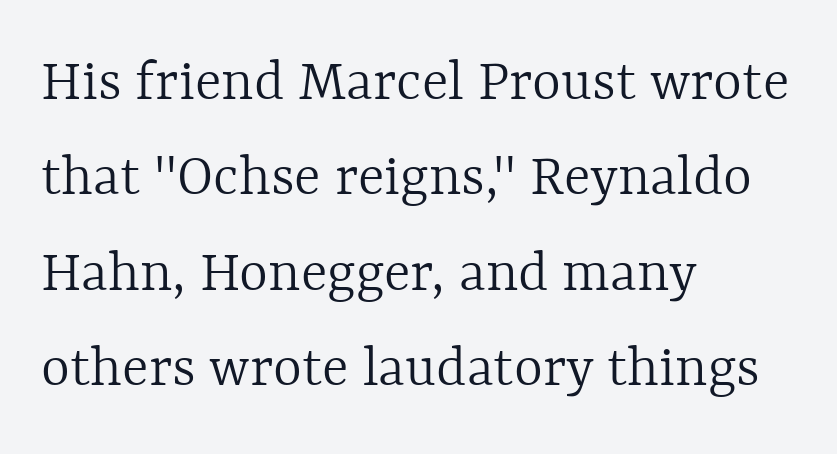
Q: Is the text bold? A: No.
Q: Is the text italic (slanted)? A: No, it is upright.
Q: Is the text underlined? A: No.
Q: How is the paragraph aligned? A: Left-aligned.
Q: Is the spacing between letters normal or unusually wide? A: Normal.
Q: Is the spacing between lines tight, normal or loose? A: Normal.
Q: Width (condensed, normal, or wide)? A: Normal.
Q: x-height? A: Medium.
Q: Monospaced? A: No.
